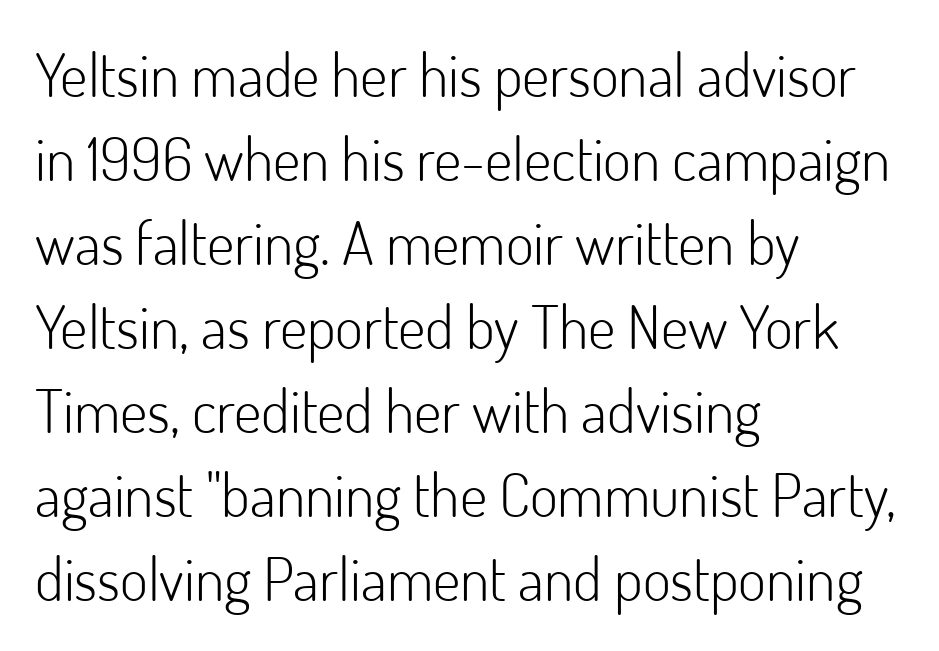
{"serif": "no", "italic": "no", "bold": "no", "weight": "light", "width": "normal", "stroke_contrast": "low", "x_height": "small", "monospaced": "no", "underline": "no", "align": "left", "line_spacing": "normal", "line_spacing_ratio": 1.4, "letter_spacing": "normal", "letter_spacing_em": 0.0, "glyph_px": 60}
